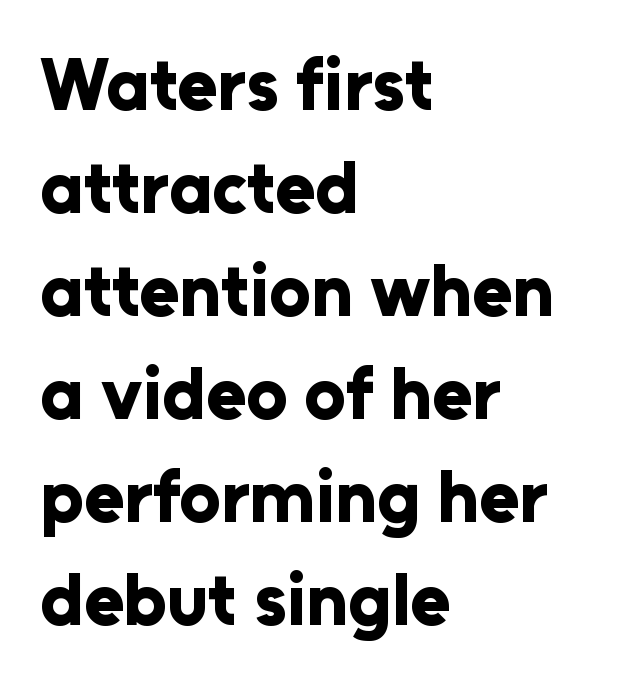
Glyph-to-glyph distance matches everyday printed text. Varying glyph widths throughout — classic text-font behaviour. Reading down the block, your eye returns to a fixed left position each line. Only glyphs here, with clear space below each row.
